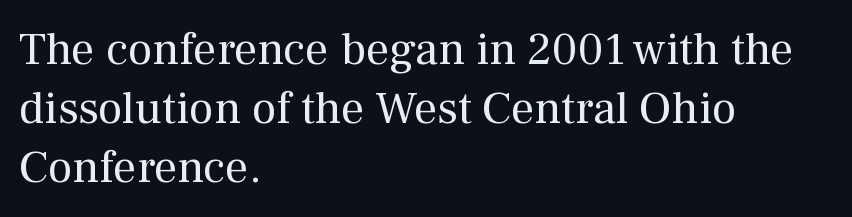
Q: Is the text bold? A: No.
Q: Is the text italic (slanted)? A: No, it is upright.
Q: Is the typeface a serif or a sans-serif typeface? A: Serif.
Q: Is the text underlined? A: No.
Q: How is the paragraph aligned? A: Left-aligned.
Q: Is the spacing between letters normal or unusually wide? A: Normal.
Q: Is the spacing between lines tight, normal or loose? A: Normal.
Q: Width (condensed, normal, or wide)? A: Normal.
Q: Stroke contrast? A: Medium.
Q: x-height? A: Medium.
Q: Monospaced? A: No.
